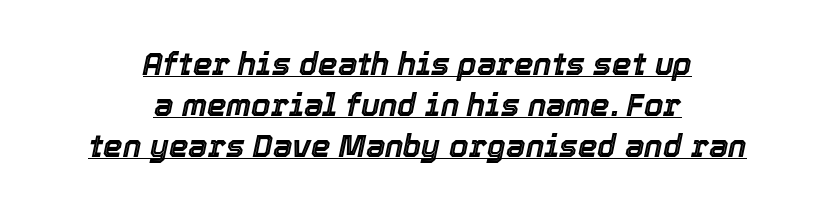
{"italic": "yes", "lean": "right", "slant_degrees": 12, "width": "normal", "x_height": "medium", "monospaced": "no", "underline": "yes", "align": "center", "line_spacing": "normal", "line_spacing_ratio": 1.32, "letter_spacing": "normal", "letter_spacing_em": 0.0, "glyph_px": 31}
